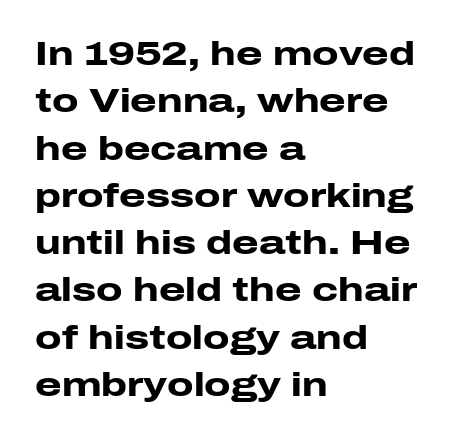
Q: Is the text bold? A: Yes.
Q: Is the text italic (slanted)? A: No, it is upright.
Q: Is the typeface a serif or a sans-serif typeface? A: Sans-serif.
Q: Is the text underlined? A: No.
Q: How is the paragraph aligned? A: Left-aligned.
Q: Is the spacing between letters normal or unusually wide? A: Normal.
Q: Is the spacing between lines tight, normal or loose? A: Normal.
Q: Width (condensed, normal, or wide)? A: Wide.
Q: Stroke contrast? A: Low.
Q: x-height? A: Medium.
Q: Monospaced? A: No.
